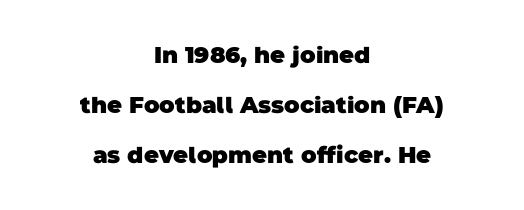
The image shows 23 px bold type; set centered, loose line spacing (2.18x), normal letter spacing, not underlined.
